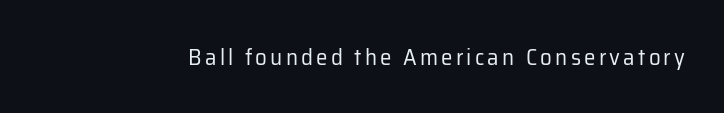
The image shows 23 px text type, upright; set not underlined.
